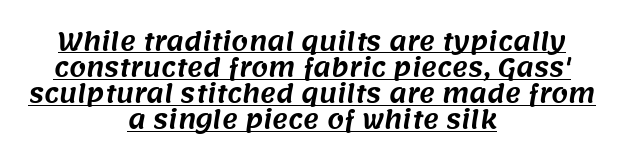
Does extra space separate the letters? No, they use regular spacing. The paragraph has two soft edges and a firm central axis. Students, observe: this is what under-led, compact text looks like. What decoration does the sample have? An underline.
